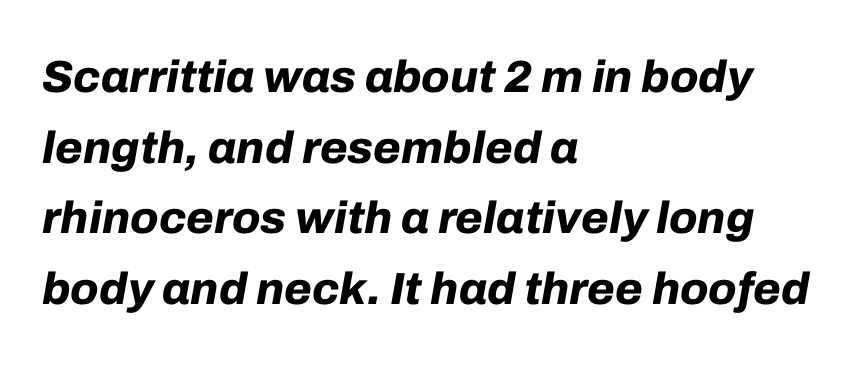
Reading down the block, your eye returns to a fixed left position each line. Vertically, the passage feels balanced, rows spaced as you'd expect. Students, this is bold: see how much ink each stroke carries. Here the designer chose a conventional face with non-uniform glyph widths. The space directly below the letters is spotless.
